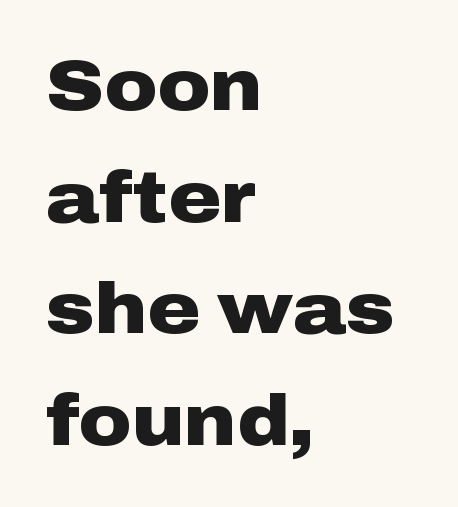
{"serif": "no", "italic": "no", "bold": "yes", "weight": "heavy", "width": "wide", "stroke_contrast": "low", "x_height": "medium", "monospaced": "no", "underline": "no", "align": "left", "line_spacing": "normal", "line_spacing_ratio": 1.55, "letter_spacing": "normal", "letter_spacing_em": 0.0, "glyph_px": 72}
